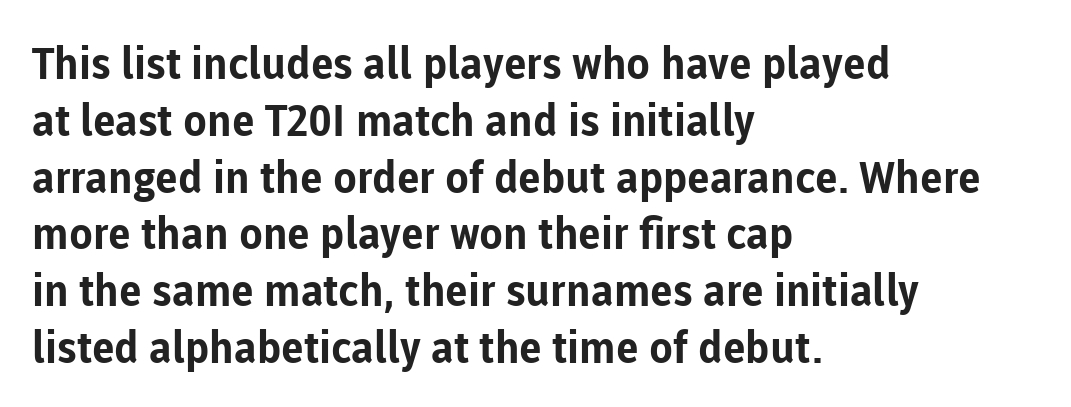
{"serif": "no", "italic": "no", "bold": "yes", "weight": "bold", "width": "normal", "stroke_contrast": "low", "x_height": "medium", "monospaced": "no", "underline": "no", "align": "left", "line_spacing": "normal", "line_spacing_ratio": 1.29, "letter_spacing": "normal", "letter_spacing_em": 0.0, "glyph_px": 44}
